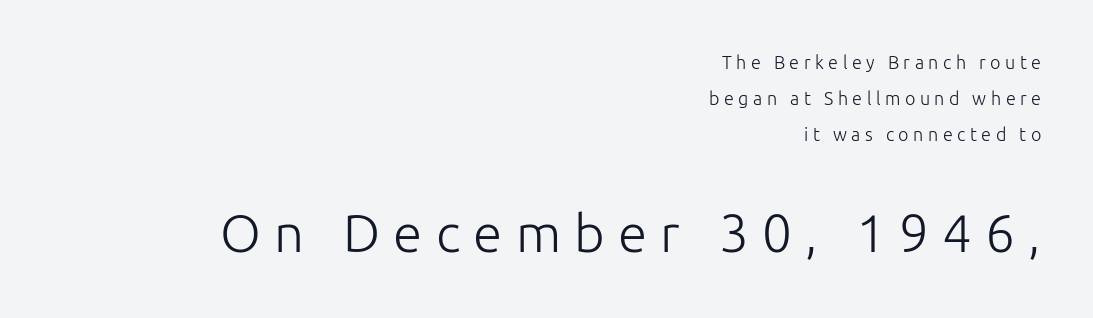
The rendering inserts visible extra space after every character. In terms of leading, this rendering errs on the spacious side. The weight tops out at a normal text grade. These lines were composed using upright roman letters. Right-aligned paragraph, ragged on the left. The face used here is proportionally spaced, like ordinary book or web type.
